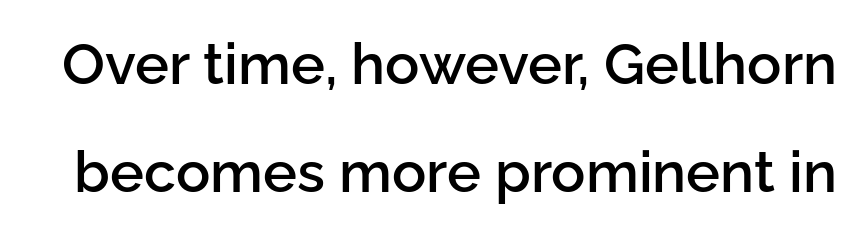
Q: Is the text bold? A: Semi-bold.
Q: Is the text italic (slanted)? A: No, it is upright.
Q: Is the typeface a serif or a sans-serif typeface? A: Sans-serif.
Q: Is the text underlined? A: No.
Q: Is the spacing between letters normal or unusually wide? A: Normal.
Q: Width (condensed, normal, or wide)? A: Normal.
Q: Stroke contrast? A: Low.
Q: x-height? A: Medium.
Q: Monospaced? A: No.
